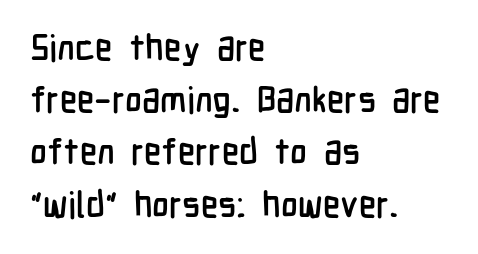
Q: Is the text italic (slanted)? A: No, it is upright.
Q: Is the typeface a serif or a sans-serif typeface? A: Sans-serif.
Q: Is the text underlined? A: No.
Q: How is the paragraph aligned? A: Left-aligned.
Q: Is the spacing between letters normal or unusually wide? A: Normal.
Q: Is the spacing between lines tight, normal or loose? A: Normal.
Q: Width (condensed, normal, or wide)? A: Condensed.
Q: Stroke contrast? A: Low.
Q: x-height? A: Medium.
Q: Monospaced? A: No.
